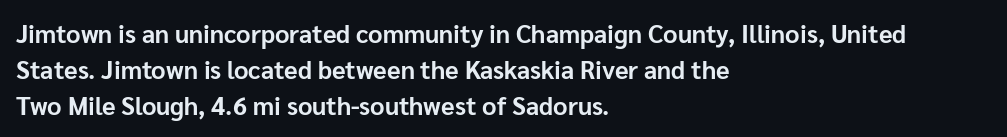
Nope, not italic — everything's standing straight. A normal amount of white space separates one row of letters from the next. Pretty heavy lettering here — definitely bold. Line starts are locked; line ends wander. Tracking here is standard; glyphs follow each other at the usual distance. Decoration check: the copy has no underline.
